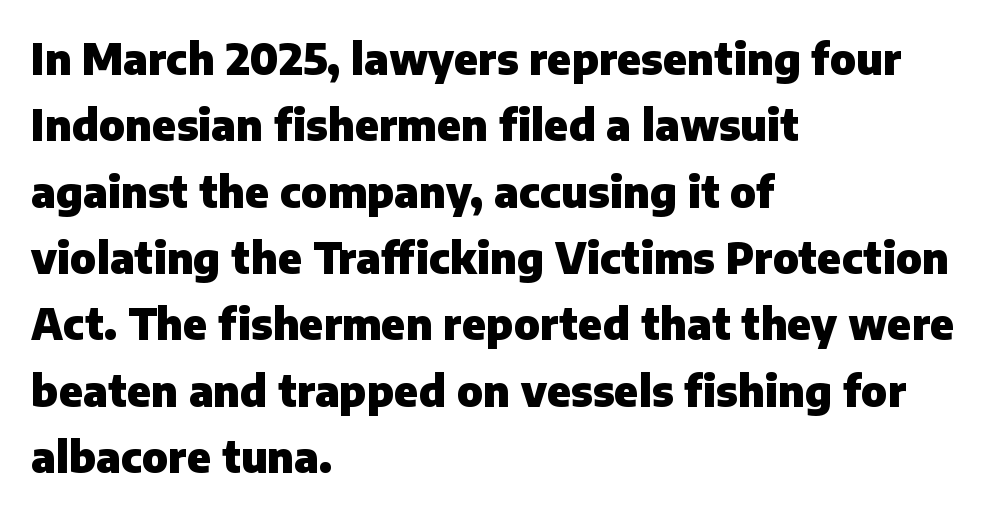
The letters advance in unequal steps, a hallmark of proportional type. The letters stand straight up with perfectly vertical stems. One glance says typical: line gaps are just what's usual. Is the letter spacing exaggerated? No — it looks like the ordinary default. The setting favours the left margin, as ordinary paragraphs usually do. Font category for this specimen: sans-serif.
